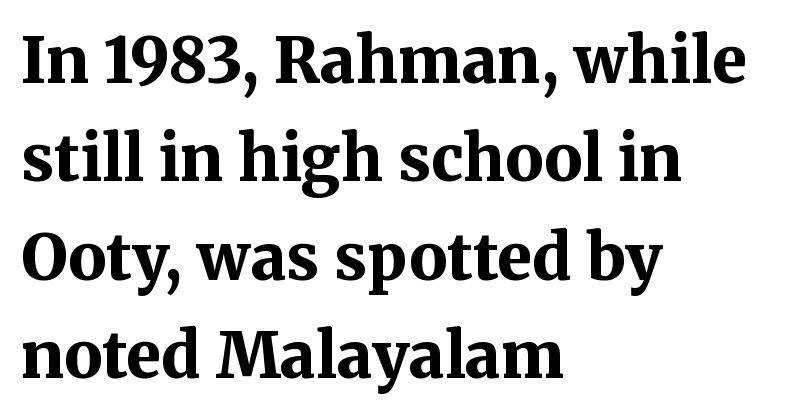
Heavy, bold letterforms. The glyphs are unaccompanied by any horizontal stroke below them. The line-height multiplier appears to be the usual default. Which margin do the lines hug? The left one — the right edge is uneven. Do the characters align in a grid? No, the font is proportional.
